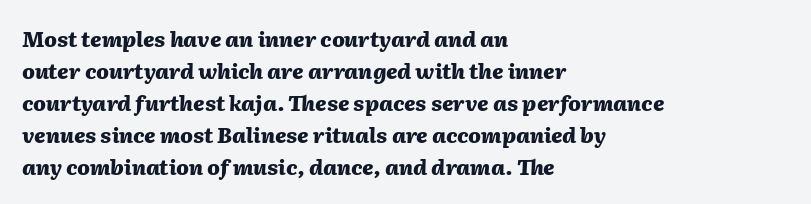
Q: Is the text bold? A: Yes.
Q: Is the text italic (slanted)? A: Yes, it leans right by about 2 degrees.
Q: Is the text underlined? A: No.
Q: How is the paragraph aligned? A: Left-aligned.
Q: Is the spacing between letters normal or unusually wide? A: Normal.
Q: Is the spacing between lines tight, normal or loose? A: Normal.
